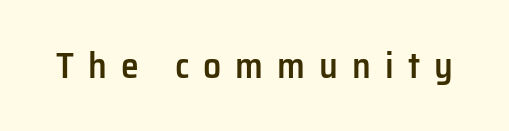
{"serif": "no", "italic": "no", "bold": "semi", "weight": "semibold", "width": "normal", "stroke_contrast": "low", "x_height": "medium", "monospaced": "no", "underline": "no", "letter_spacing": "wide", "letter_spacing_em": 0.39, "glyph_px": 36}
